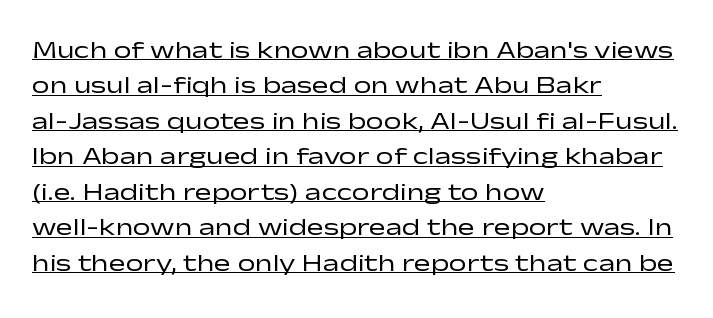
The image shows 25 px text type, upright; set left-aligned, normal line spacing (1.42x), normal letter spacing, underlined.
